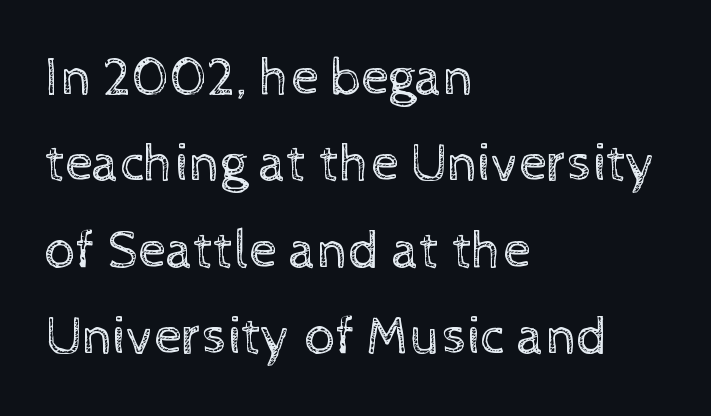
Q: Is the text bold? A: No.
Q: Is the text italic (slanted)? A: No, it is upright.
Q: Is the text underlined? A: No.
Q: How is the paragraph aligned? A: Left-aligned.
Q: Is the spacing between letters normal or unusually wide? A: Normal.
Q: Is the spacing between lines tight, normal or loose? A: Normal.
Q: Width (condensed, normal, or wide)? A: Normal.
Q: x-height? A: Medium.
Q: Monospaced? A: No.
